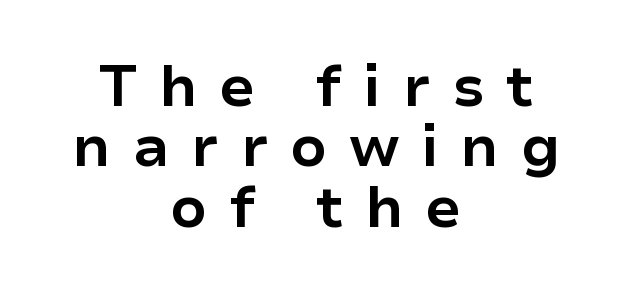
Q: Is the text bold? A: Yes.
Q: Is the text italic (slanted)? A: No, it is upright.
Q: Is the typeface a serif or a sans-serif typeface? A: Sans-serif.
Q: Is the text underlined? A: No.
Q: How is the paragraph aligned? A: Centered.
Q: Is the spacing between letters normal or unusually wide? A: Unusually wide.
Q: Is the spacing between lines tight, normal or loose? A: Tight.
Q: Width (condensed, normal, or wide)? A: Normal.
Q: Stroke contrast? A: Low.
Q: x-height? A: Medium.
Q: Monospaced? A: No.
